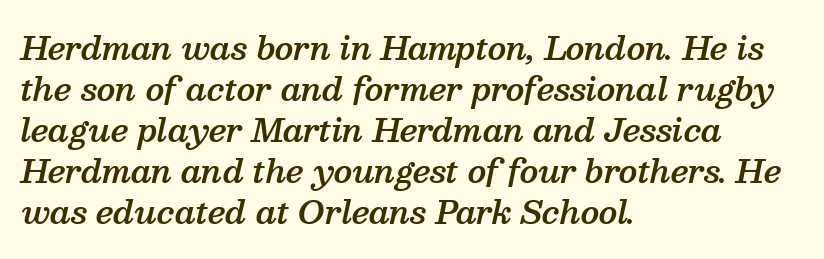
{"serif": "yes", "italic": "yes", "lean": "right", "slant_degrees": 13, "bold": "semi", "weight": "semibold", "width": "normal", "stroke_contrast": "medium", "x_height": "medium", "monospaced": "no", "underline": "no", "align": "left", "line_spacing": "normal", "line_spacing_ratio": 1.32, "letter_spacing": "normal", "letter_spacing_em": 0.0, "glyph_px": 31}
